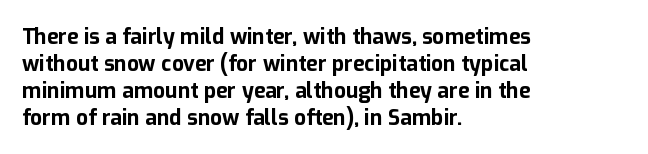
Q: Is the text bold? A: Yes.
Q: Is the text italic (slanted)? A: No, it is upright.
Q: Is the text underlined? A: No.
Q: How is the paragraph aligned? A: Left-aligned.
Q: Is the spacing between letters normal or unusually wide? A: Normal.
Q: Is the spacing between lines tight, normal or loose? A: Normal.
